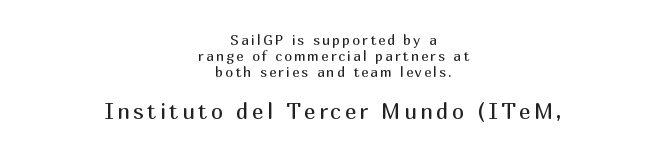
{"italic": "no", "bold": "no", "underline": "no", "align": "center", "line_spacing_ratio": 1.16, "larger_block": "second", "size_ratio": 1.57, "glyph_px": 22}
